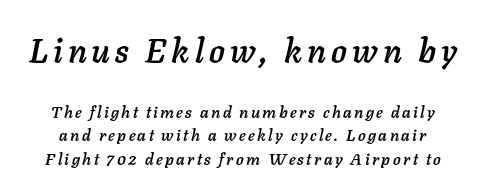
Compared with ordinary roman type, these characters are visibly tilted. Evenly set lines give the paragraph a standard silhouette. Large over small — that's the arrangement of the two blocks here. The passage shown is typed in a proportional face where columns would drift.
